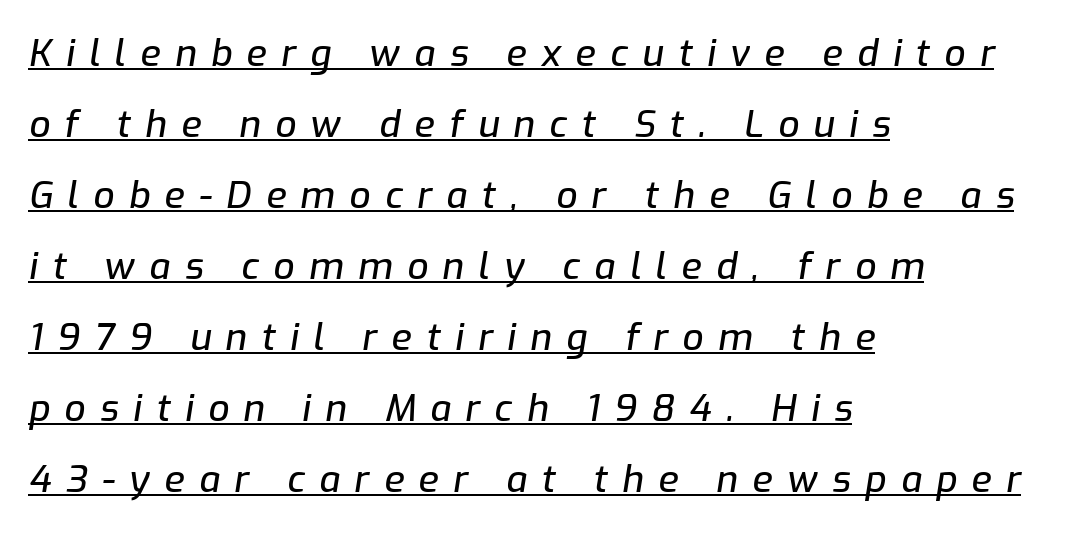
{"italic": "yes", "lean": "right", "slant_degrees": 9, "width": "normal", "stroke_contrast": "low", "x_height": "medium", "monospaced": "no", "underline": "yes", "align": "left", "line_spacing": "loose", "line_spacing_ratio": 1.92, "letter_spacing": "wide", "letter_spacing_em": 0.39, "glyph_px": 37}
